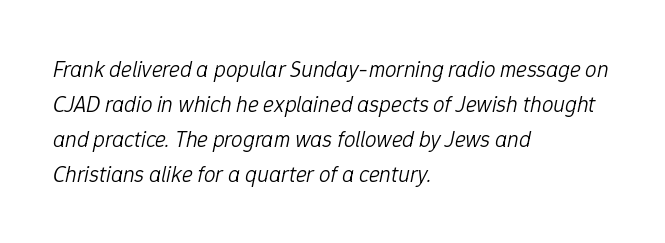
{"italic": "yes", "lean": "right", "slant_degrees": 12, "bold": "no", "underline": "no", "align": "left", "line_spacing": "normal", "line_spacing_ratio": 1.52, "letter_spacing": "normal", "letter_spacing_em": 0.0, "glyph_px": 23}
